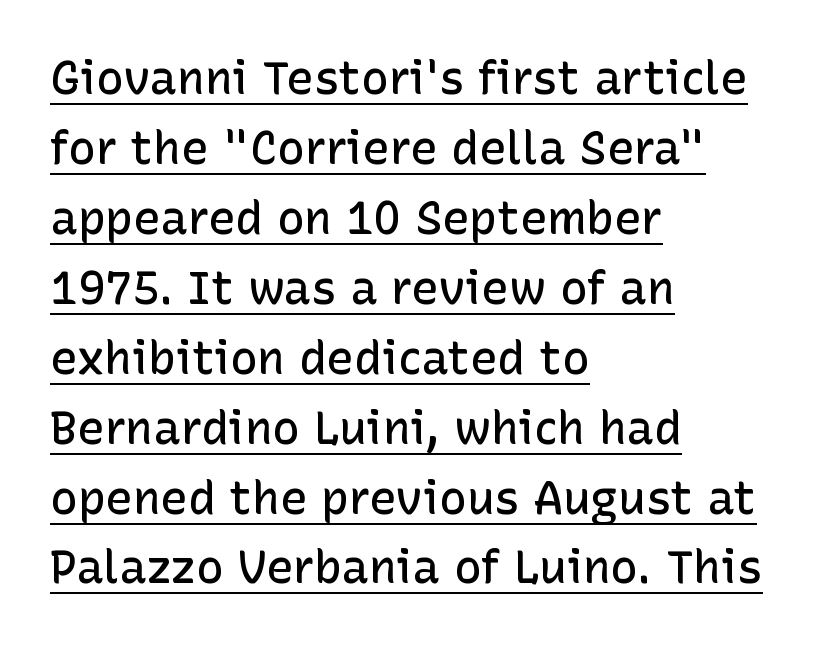
{"serif": "no", "italic": "no", "bold": "semi", "weight": "semibold", "width": "normal", "stroke_contrast": "low", "x_height": "medium", "monospaced": "no", "underline": "yes", "align": "left", "line_spacing": "normal", "line_spacing_ratio": 1.52, "letter_spacing": "normal", "letter_spacing_em": 0.0, "glyph_px": 46}
